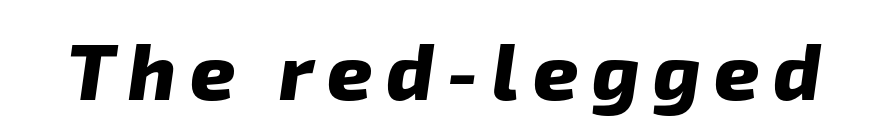
Q: Is the text bold? A: Yes.
Q: Is the typeface a serif or a sans-serif typeface? A: Sans-serif.
Q: Is the text underlined? A: No.
Q: Width (condensed, normal, or wide)? A: Normal.
Q: Stroke contrast? A: Low.
Q: x-height? A: Medium.
Q: Monospaced? A: No.
